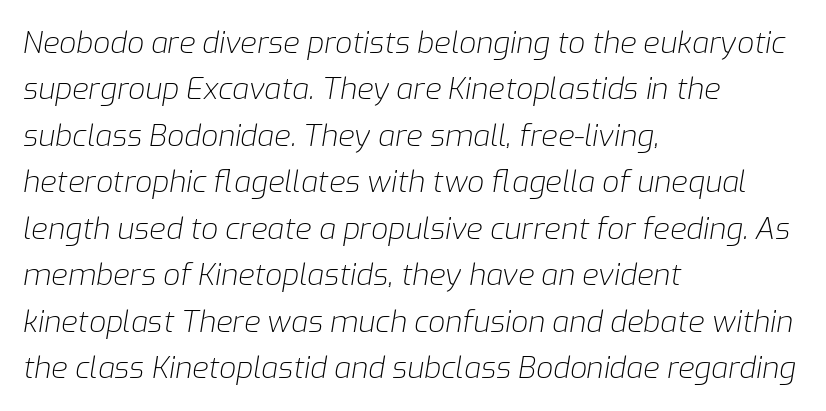
The image shows 30 px light type, italic (leaning right); set left-aligned, normal line spacing (1.55x), normal letter spacing, not underlined; low stroke contrast and a medium x-height.
